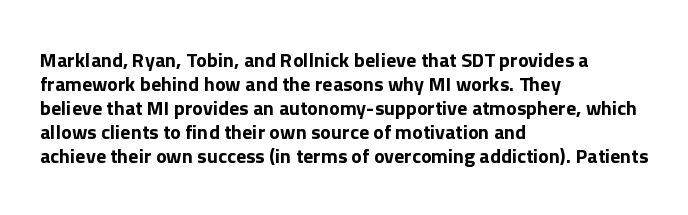
Does the lettering tilt? It doesn't — this is upright. The lines are quadded left. Unmarked baselines from the first word to the last. Characters follow at the spacing the type designer built in.
